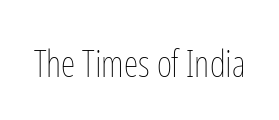
{"italic": "no", "bold": "no", "weight": "thin", "width": "condensed", "stroke_contrast": "low", "x_height": "medium", "monospaced": "no", "underline": "no", "letter_spacing": "normal", "letter_spacing_em": 0.0, "glyph_px": 37}
